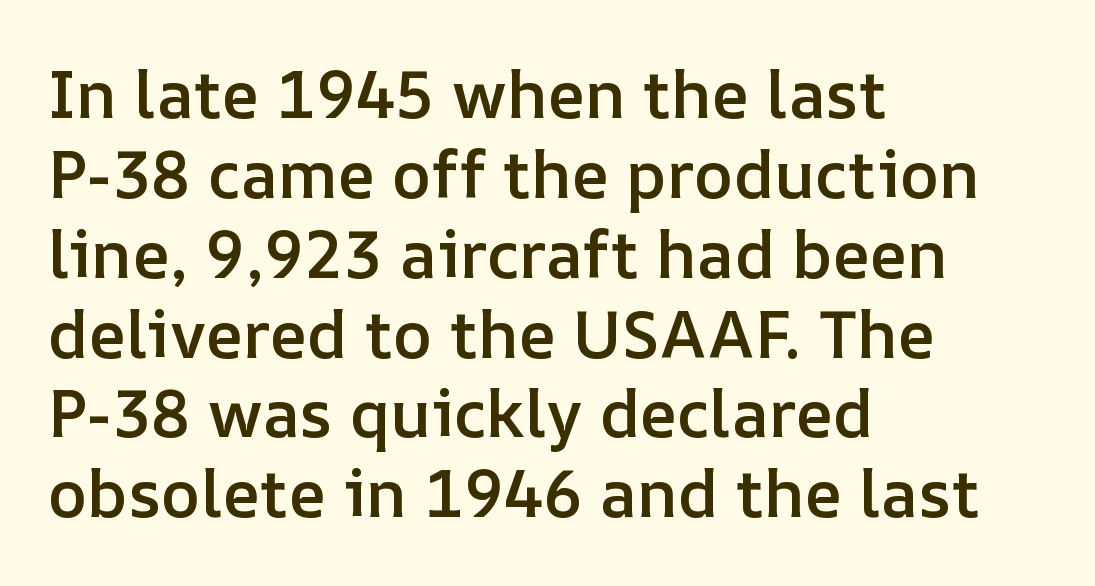
{"italic": "no", "bold": "semi", "weight": "semibold", "width": "normal", "stroke_contrast": "low", "x_height": "medium", "monospaced": "no", "underline": "no", "align": "left", "line_spacing_ratio": 1.21, "letter_spacing": "normal", "letter_spacing_em": 0.0, "glyph_px": 66}
